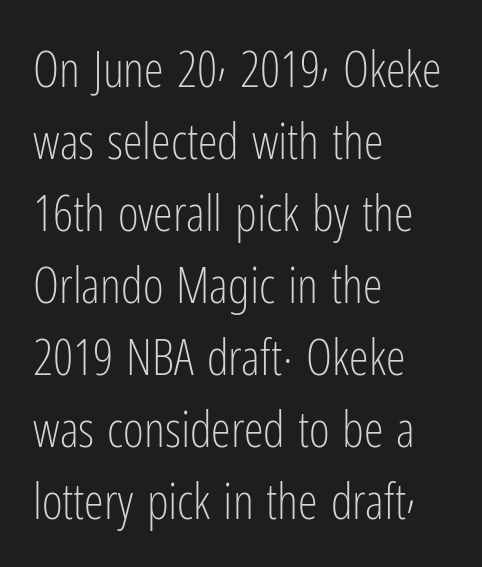
{"serif": "no", "italic": "no", "bold": "no", "weight": "light", "width": "condensed", "stroke_contrast": "low", "x_height": "medium", "monospaced": "no", "underline": "no", "align": "left", "line_spacing": "normal", "line_spacing_ratio": 1.44, "letter_spacing": "normal", "letter_spacing_em": 0.0, "glyph_px": 50}
